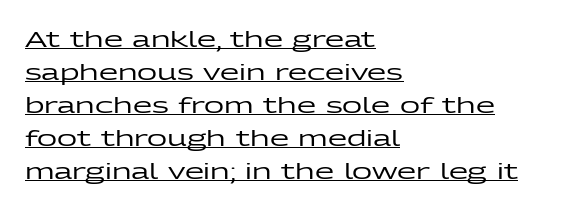
Q: Is the text italic (slanted)? A: No, it is upright.
Q: Is the text underlined? A: Yes.
Q: How is the paragraph aligned? A: Left-aligned.
Q: Is the spacing between letters normal or unusually wide? A: Normal.
Q: Is the spacing between lines tight, normal or loose? A: Normal.
